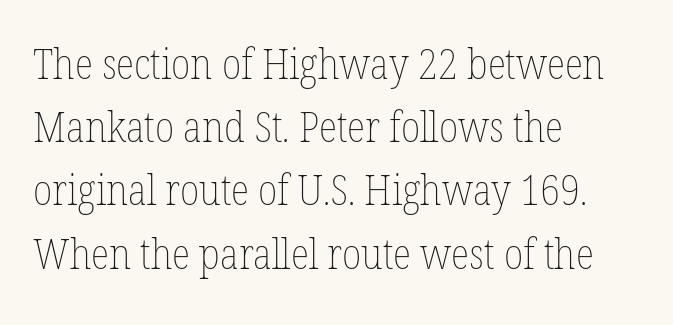
Rule under the text: the space is simply empty. You could not count columns in this text — the font is proportionally spaced. Letters have the restrained weight of plain body copy at most. These lines stack with their left ends in a neat column. Ordinary non-slanted type is in use. Honestly, the letter spacing is just normal — you wouldn't notice it.
